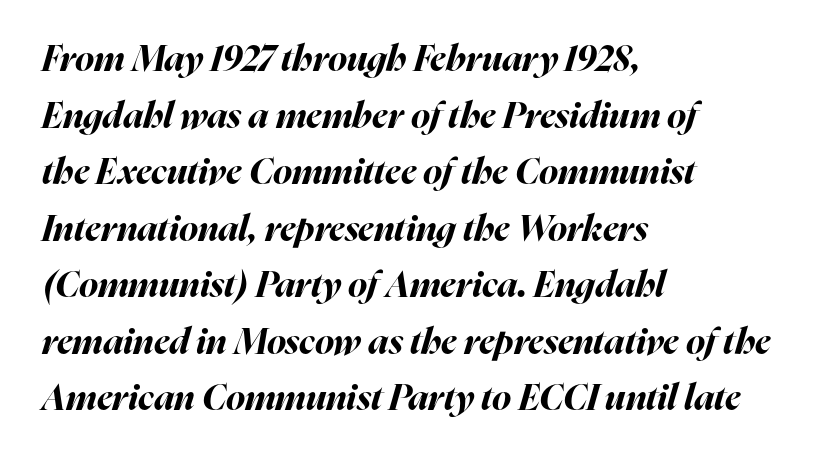
No word sits above an underline. Summary of weight: heavy, a full bold. Each line starts at the same left margin while the right side varies. Reading down the column, the eye jumps a familiar distance to each next line. Here the designer chose a conventional face with non-uniform glyph widths.
